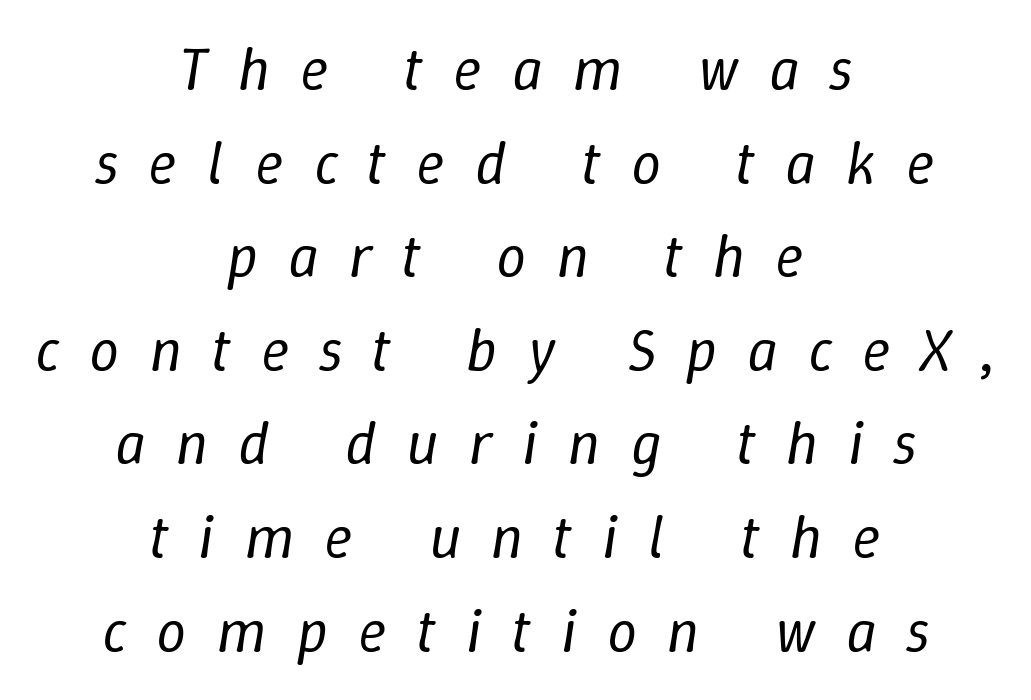
The image shows 60 px regular-weight type, italic (leaning right); set centered, normal line spacing (1.56x), unusually wide letter spacing (+0.5 em), not underlined; low stroke contrast and a medium x-height.
